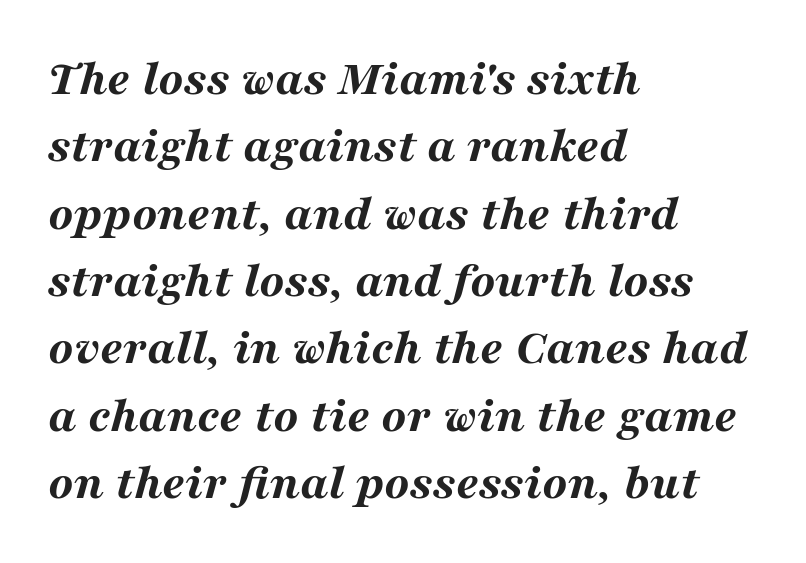
Q: Is the text bold? A: Yes.
Q: Is the text italic (slanted)? A: Yes, it leans right by about 16 degrees.
Q: Is the text underlined? A: No.
Q: How is the paragraph aligned? A: Left-aligned.
Q: Is the spacing between letters normal or unusually wide? A: Normal.
Q: Is the spacing between lines tight, normal or loose? A: Normal.
Q: Width (condensed, normal, or wide)? A: Wide.
Q: Stroke contrast? A: Medium.
Q: x-height? A: Medium.
Q: Monospaced? A: No.
